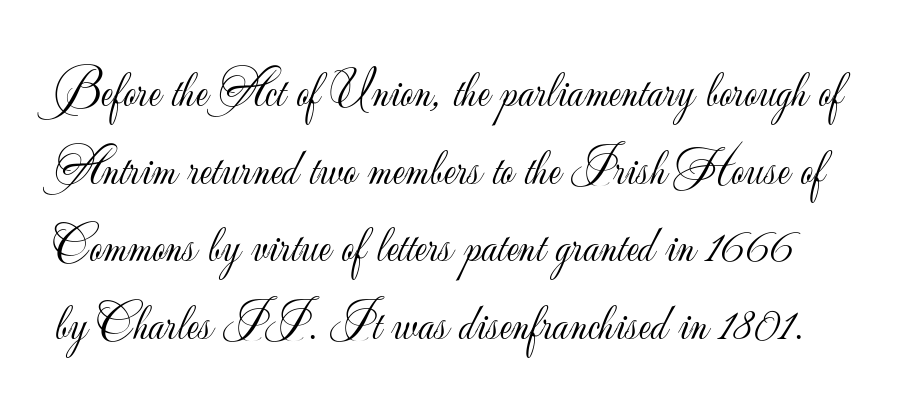
Q: Is the text bold? A: No.
Q: Is the text italic (slanted)? A: Yes.
Q: Is the typeface a serif or a sans-serif typeface? A: Sans-serif.
Q: Is the text underlined? A: No.
Q: Is the spacing between letters normal or unusually wide? A: Normal.
Q: Is the spacing between lines tight, normal or loose? A: Normal.
Q: Width (condensed, normal, or wide)? A: Normal.
Q: Stroke contrast? A: Low.
Q: x-height? A: Small.
Q: Monospaced? A: No.
